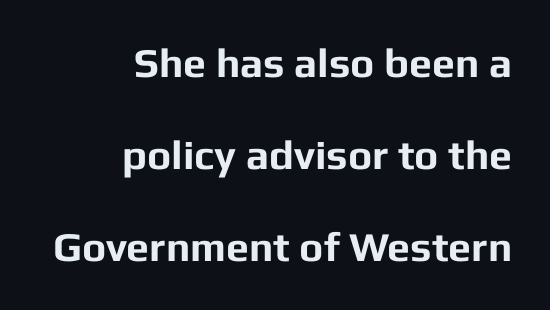
Q: Is the text bold? A: Yes.
Q: Is the text italic (slanted)? A: No, it is upright.
Q: Is the typeface a serif or a sans-serif typeface? A: Sans-serif.
Q: Is the text underlined? A: No.
Q: How is the paragraph aligned? A: Right-aligned.
Q: Is the spacing between letters normal or unusually wide? A: Normal.
Q: Is the spacing between lines tight, normal or loose? A: Loose.
Q: Width (condensed, normal, or wide)? A: Normal.
Q: Stroke contrast? A: Low.
Q: x-height? A: Medium.
Q: Monospaced? A: No.
